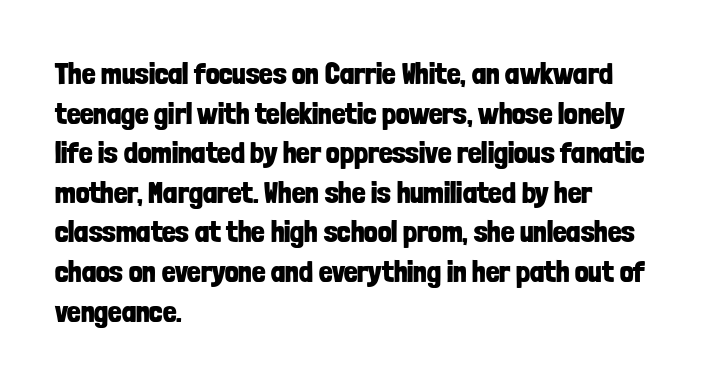
{"serif": "no", "italic": "no", "bold": "yes", "weight": "bold", "width": "condensed", "stroke_contrast": "low", "x_height": "medium", "monospaced": "no", "underline": "no", "align": "left", "line_spacing": "normal", "line_spacing_ratio": 1.32, "letter_spacing": "normal", "letter_spacing_em": 0.0, "glyph_px": 30}
